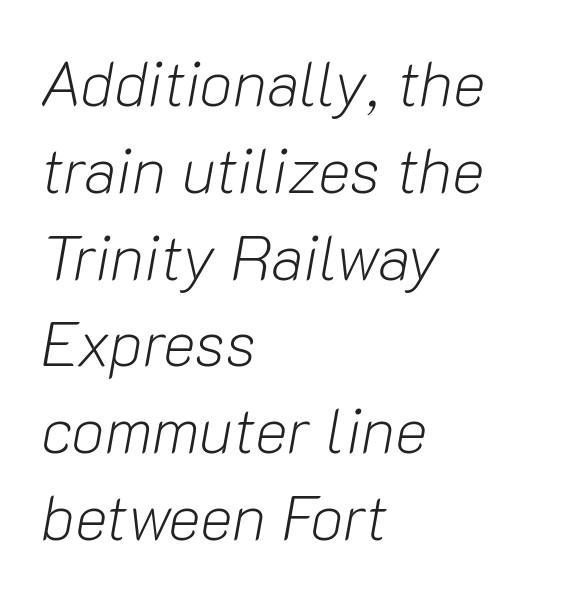
{"italic": "yes", "lean": "right", "slant_degrees": 10, "bold": "no", "weight": "light", "width": "normal", "stroke_contrast": "low", "x_height": "medium", "monospaced": "no", "underline": "no", "align": "left", "line_spacing": "normal", "line_spacing_ratio": 1.4, "letter_spacing": "normal", "letter_spacing_em": 0.0, "glyph_px": 62}
